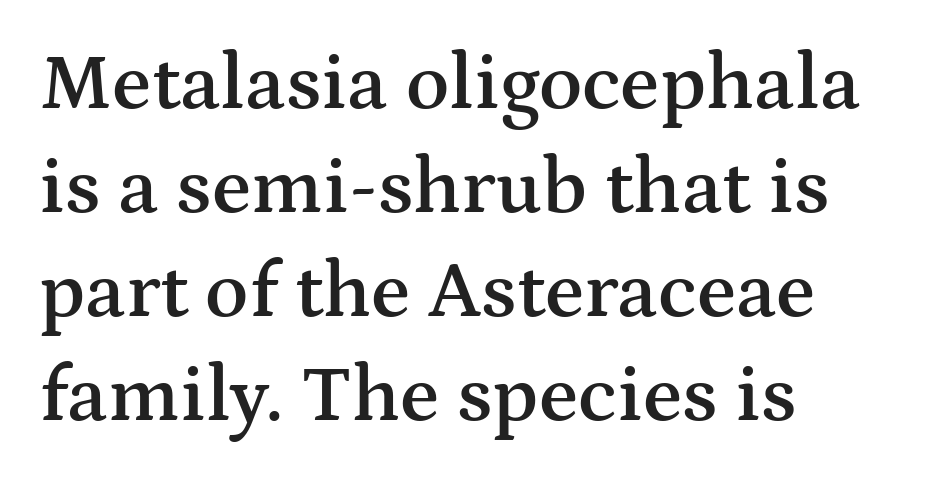
Q: Is the text bold? A: Semi-bold.
Q: Is the text italic (slanted)? A: No, it is upright.
Q: Is the typeface a serif or a sans-serif typeface? A: Serif.
Q: Is the text underlined? A: No.
Q: How is the paragraph aligned? A: Left-aligned.
Q: Is the spacing between letters normal or unusually wide? A: Normal.
Q: Is the spacing between lines tight, normal or loose? A: Normal.
Q: Width (condensed, normal, or wide)? A: Wide.
Q: Stroke contrast? A: Medium.
Q: x-height? A: Medium.
Q: Monospaced? A: No.
